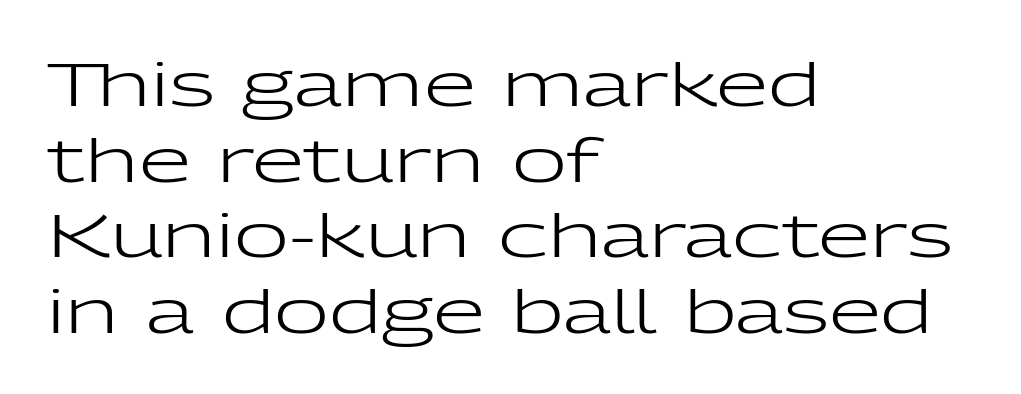
Q: Is the text bold? A: No.
Q: Is the text italic (slanted)? A: No, it is upright.
Q: Is the typeface a serif or a sans-serif typeface? A: Sans-serif.
Q: Is the text underlined? A: No.
Q: How is the paragraph aligned? A: Left-aligned.
Q: Is the spacing between letters normal or unusually wide? A: Normal.
Q: Is the spacing between lines tight, normal or loose? A: Normal.
Q: Width (condensed, normal, or wide)? A: Wide.
Q: Stroke contrast? A: Low.
Q: x-height? A: Medium.
Q: Monospaced? A: No.
